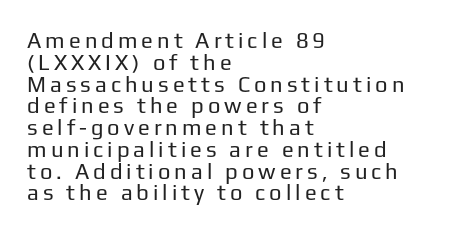
Q: Is the text bold? A: No.
Q: Is the text italic (slanted)? A: No, it is upright.
Q: Is the text underlined? A: No.
Q: How is the paragraph aligned? A: Left-aligned.
Q: Is the spacing between lines tight, normal or loose? A: Tight.
